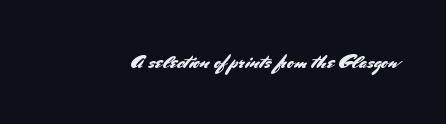
These lines keep a tight, regular rhythm from letter to letter. Unmarked baselines from the first word to the last.
